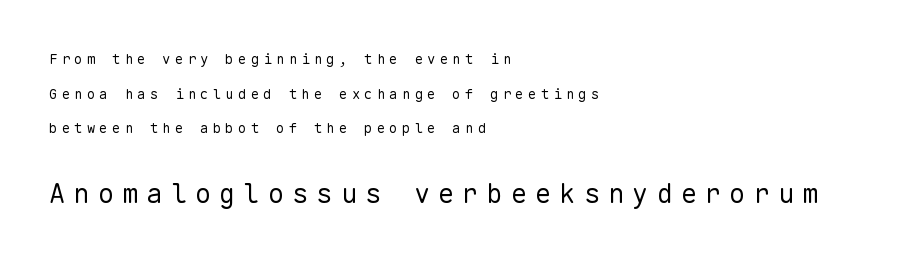
Short note: letters widely spaced. In terms of leading, this rendering errs on the spacious side. Ink coverage per letter is moderate at most. Descender tails drop into unmarked territory.
